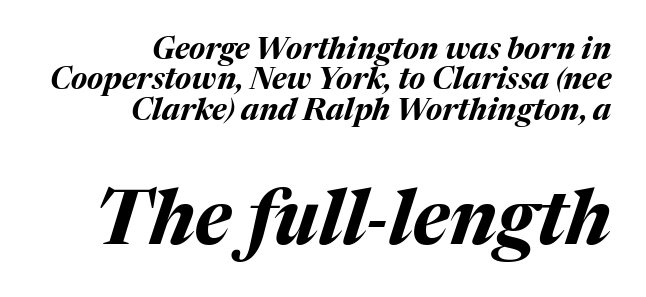
The image shows 75 px bold type, italic (leaning right); set right-aligned, tight line spacing (1.01x), normal letter spacing, not underlined; the second (bottom) block is 2.5x larger; medium stroke contrast and a medium x-height.
